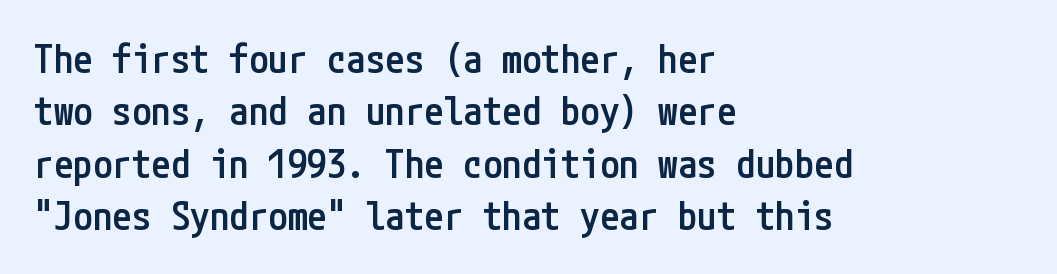
Q: Is the text bold? A: Semi-bold.
Q: Is the text italic (slanted)? A: No, it is upright.
Q: Is the typeface a serif or a sans-serif typeface? A: Sans-serif.
Q: Is the text underlined? A: No.
Q: How is the paragraph aligned? A: Left-aligned.
Q: Is the spacing between letters normal or unusually wide? A: Normal.
Q: Is the spacing between lines tight, normal or loose? A: Normal.
Q: Width (condensed, normal, or wide)? A: Condensed.
Q: Stroke contrast? A: Low.
Q: x-height? A: Medium.
